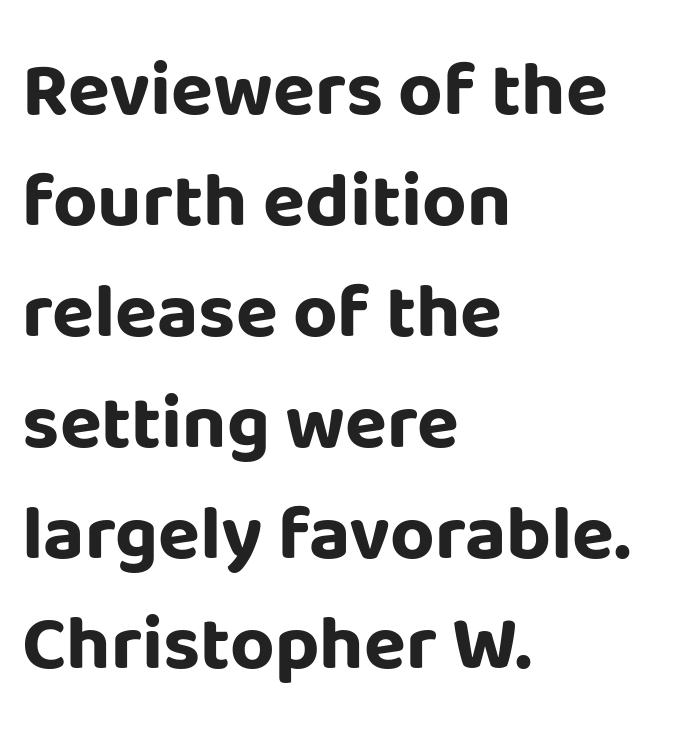
Q: Is the text bold? A: Yes.
Q: Is the text italic (slanted)? A: No, it is upright.
Q: Is the typeface a serif or a sans-serif typeface? A: Sans-serif.
Q: Is the text underlined? A: No.
Q: How is the paragraph aligned? A: Left-aligned.
Q: Is the spacing between letters normal or unusually wide? A: Normal.
Q: Is the spacing between lines tight, normal or loose? A: Normal.
Q: Width (condensed, normal, or wide)? A: Normal.
Q: Stroke contrast? A: Low.
Q: x-height? A: Large.
Q: Monospaced? A: No.
